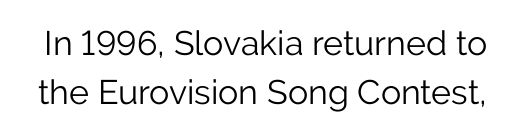
Q: Is the text bold? A: No.
Q: Is the text italic (slanted)? A: No, it is upright.
Q: Is the typeface a serif or a sans-serif typeface? A: Sans-serif.
Q: Is the text underlined? A: No.
Q: Is the spacing between letters normal or unusually wide? A: Normal.
Q: Is the spacing between lines tight, normal or loose? A: Normal.
Q: Width (condensed, normal, or wide)? A: Normal.
Q: Stroke contrast? A: Low.
Q: x-height? A: Medium.
Q: Monospaced? A: No.
